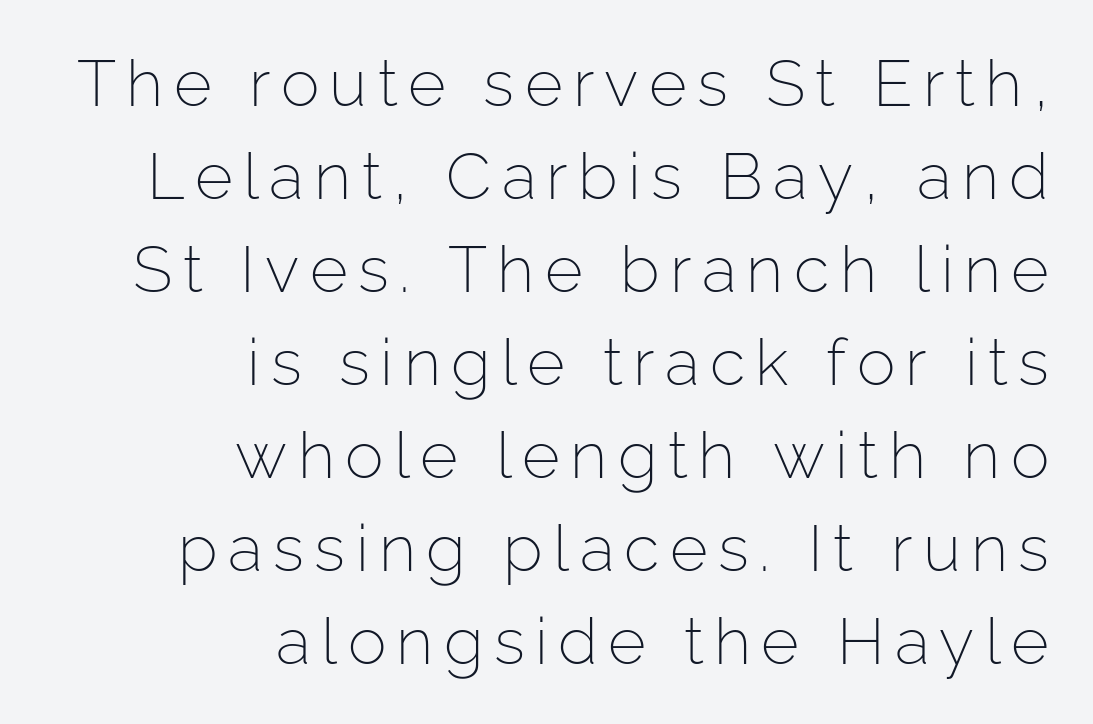
{"serif": "no", "italic": "no", "bold": "no", "weight": "light", "width": "normal", "stroke_contrast": "low", "x_height": "medium", "monospaced": "no", "underline": "no", "align": "right", "line_spacing": "normal", "line_spacing_ratio": 1.43, "glyph_px": 65}
